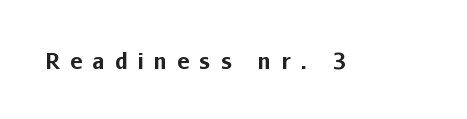
{"italic": "no", "bold": "yes", "underline": "no", "letter_spacing": "wide", "letter_spacing_em": 0.48, "glyph_px": 21}
